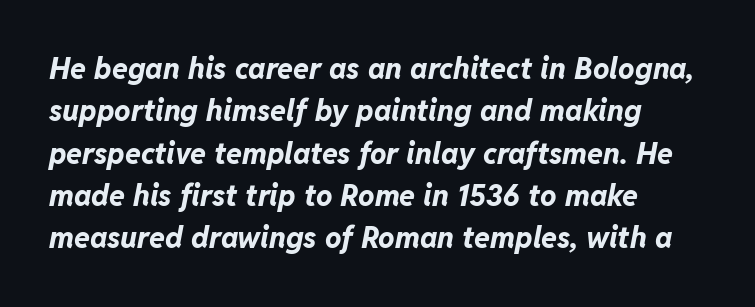
Q: Is the text bold? A: Yes.
Q: Is the text italic (slanted)? A: Yes, it leans right by about 11 degrees.
Q: Is the text underlined? A: No.
Q: How is the paragraph aligned? A: Left-aligned.
Q: Is the spacing between letters normal or unusually wide? A: Normal.
Q: Is the spacing between lines tight, normal or loose? A: Normal.
Q: Width (condensed, normal, or wide)? A: Normal.
Q: Stroke contrast? A: Low.
Q: x-height? A: Medium.
Q: Monospaced? A: No.
